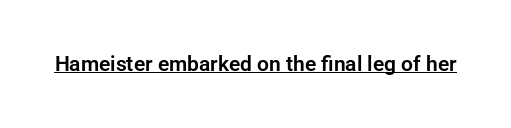
The image shows 21 px text type, upright; set normal letter spacing, underlined.
